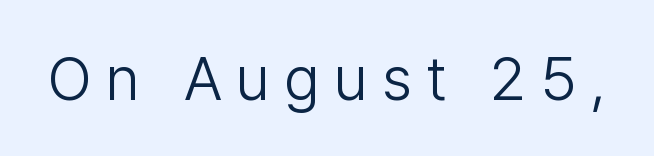
{"serif": "no", "italic": "no", "bold": "no", "weight": "light", "width": "normal", "stroke_contrast": "low", "x_height": "medium", "monospaced": "no", "underline": "no", "letter_spacing": "wide", "letter_spacing_em": 0.24, "glyph_px": 61}
